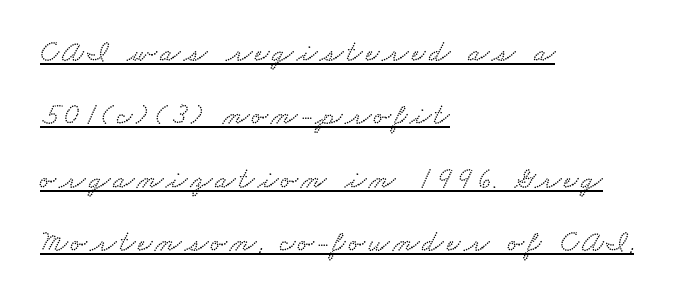
Each new line begins a long way beneath the previous one. The paragraph shown leans on its left margin. Decoration check: the copy is underlined. Do the characters align in a grid? No, the font is proportional.
